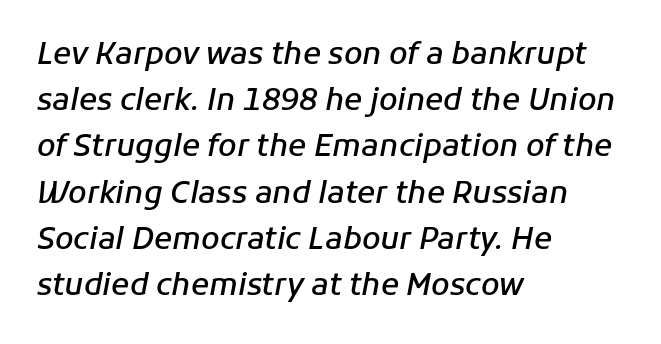
{"italic": "yes", "lean": "right", "slant_degrees": 11, "bold": "semi", "weight": "semibold", "width": "normal", "stroke_contrast": "low", "x_height": "medium", "monospaced": "no", "underline": "no", "align": "left", "line_spacing": "normal", "line_spacing_ratio": 1.54, "letter_spacing": "normal", "letter_spacing_em": 0.0, "glyph_px": 30}
